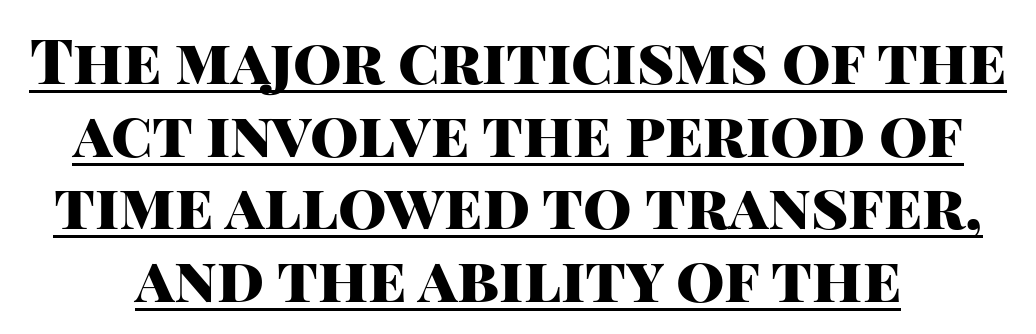
The image shows 62 px heavy sans-serif type, upright; set line spacing 1.17x, normal letter spacing, underlined; high stroke contrast and a large x-height.
